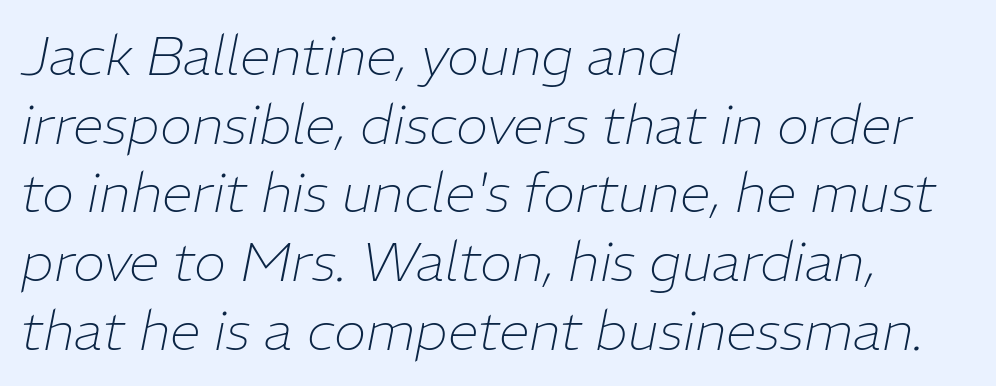
The image shows 55 px thin type, italic (leaning right); set left-aligned, normal line spacing (1.25x), normal letter spacing, not underlined; low stroke contrast and a medium x-height.
